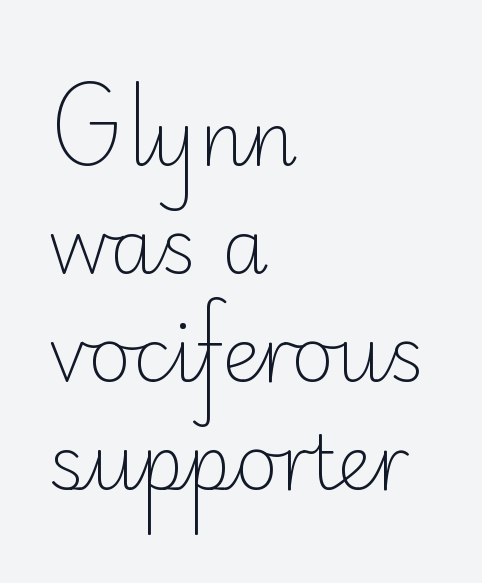
Q: Is the text bold? A: No.
Q: Is the text italic (slanted)? A: No, it is upright.
Q: Is the typeface a serif or a sans-serif typeface? A: Sans-serif.
Q: Is the text underlined? A: No.
Q: How is the paragraph aligned? A: Left-aligned.
Q: Is the spacing between letters normal or unusually wide? A: Normal.
Q: Is the spacing between lines tight, normal or loose? A: Normal.
Q: Width (condensed, normal, or wide)? A: Normal.
Q: Stroke contrast? A: Low.
Q: x-height? A: Small.
Q: Monospaced? A: No.
